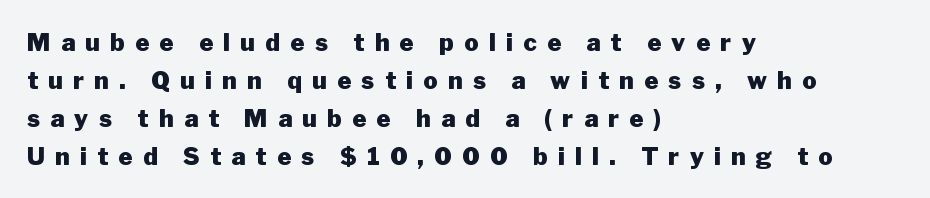
The image shows 24 px bold type, upright; set left-aligned, normal line spacing (1.58x), unusually wide letter spacing (+0.43 em), not underlined.
